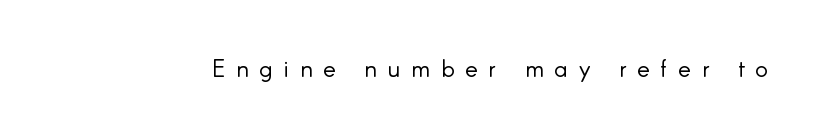
{"italic": "no", "bold": "no", "underline": "no", "letter_spacing": "wide", "letter_spacing_em": 0.45, "glyph_px": 24}
